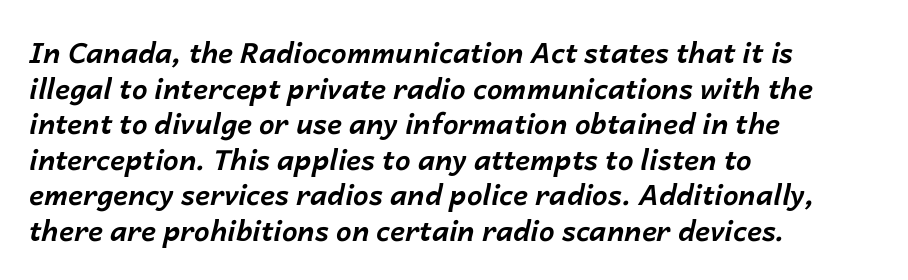
{"italic": "yes", "lean": "right", "slant_degrees": 14, "bold": "yes", "weight": "bold", "width": "normal", "stroke_contrast": "low", "x_height": "medium", "monospaced": "no", "underline": "no", "align": "left", "line_spacing": "normal", "line_spacing_ratio": 1.27, "letter_spacing": "normal", "letter_spacing_em": 0.0, "glyph_px": 28}
